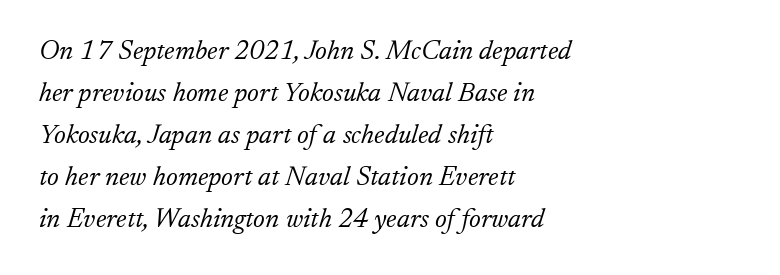
Q: Is the text bold? A: No.
Q: Is the text italic (slanted)? A: Yes, it leans right by about 17 degrees.
Q: Is the text underlined? A: No.
Q: How is the paragraph aligned? A: Left-aligned.
Q: Is the spacing between letters normal or unusually wide? A: Normal.
Q: Is the spacing between lines tight, normal or loose? A: Normal.
